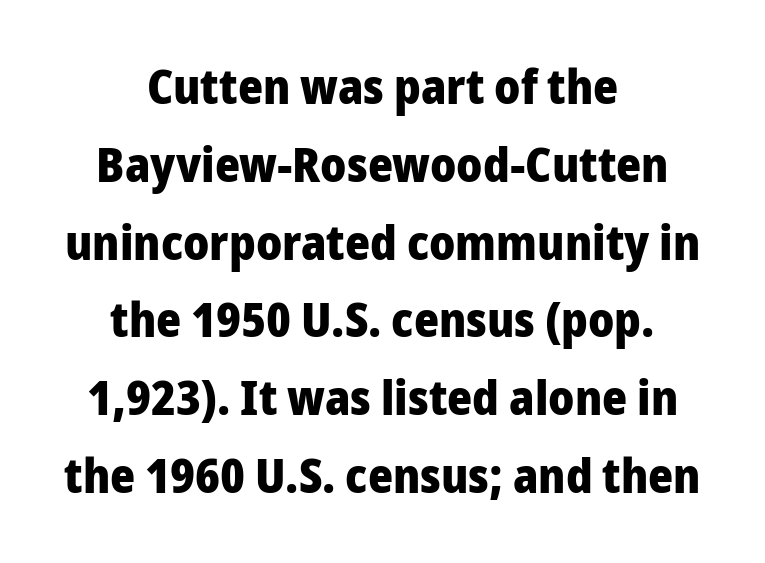
Compared with typical paragraphs, the rows here are spaced about the same. What kind of face is this? One without serifs — a sans. Think of a printed novel: that variable character pitch is what you see here. Designer's note — italics off, roman on.
